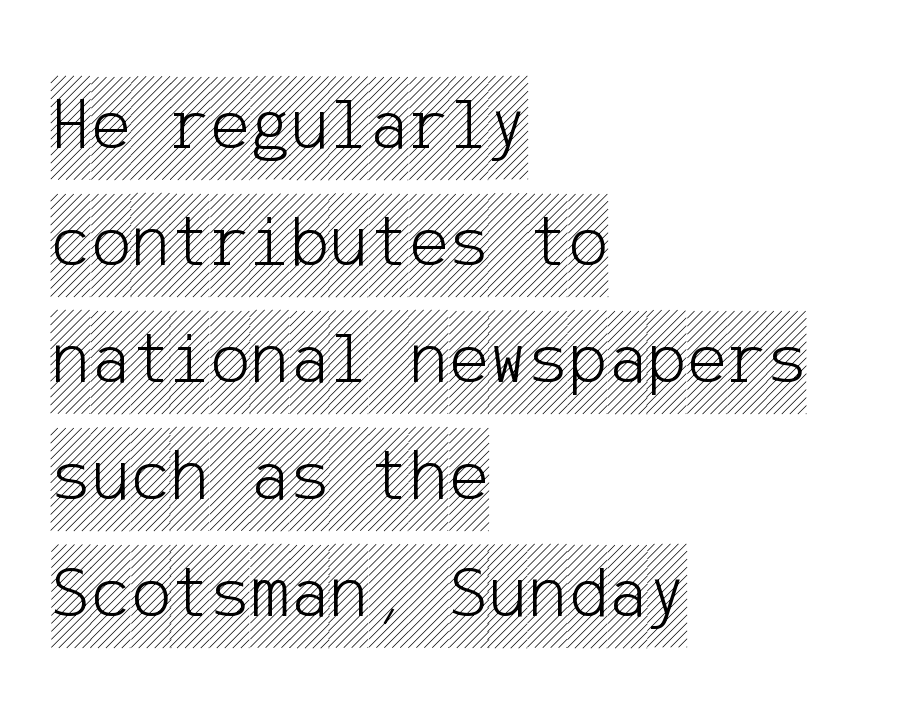
The image shows 75 px condensed type, upright; set left-aligned, normal line spacing (1.56x), normal letter spacing, not underlined; a large x-height.
